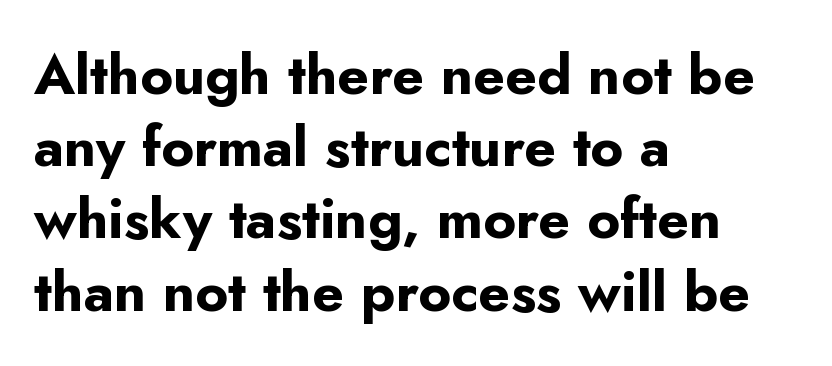
Vertically, the passage feels balanced, rows spaced as you'd expect. Each letter's strokes conclude bluntly, with no projecting serifs. Here the designer chose a conventional face with non-uniform glyph widths. Ascenders rise straight up at ninety degrees. The glyphs are unaccompanied by any horizontal stroke below them. Students, note that the glyphs here touch the page at normal intervals.
